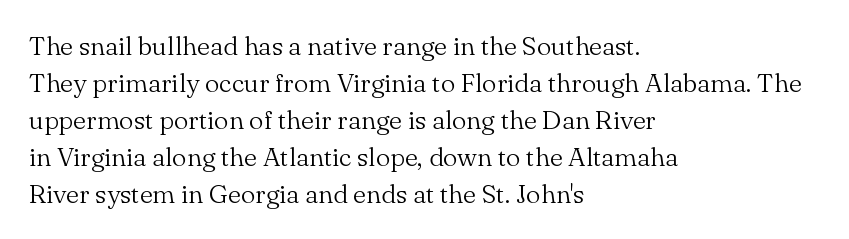
The image shows 26 px text type, upright; set left-aligned, normal line spacing (1.42x), normal letter spacing, not underlined.
